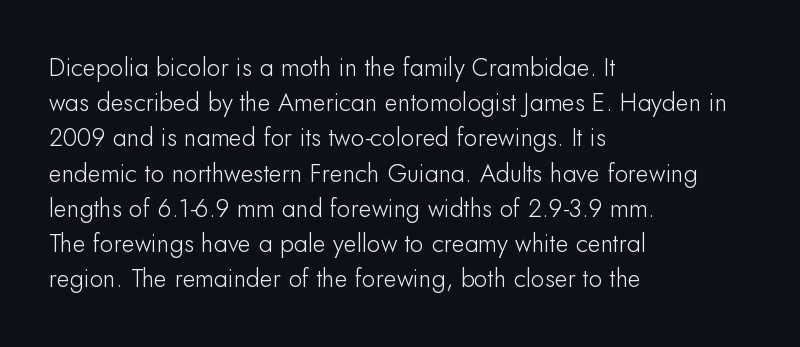
Q: Is the text italic (slanted)? A: No, it is upright.
Q: Is the text underlined? A: No.
Q: How is the paragraph aligned? A: Left-aligned.
Q: Is the spacing between letters normal or unusually wide? A: Normal.
Q: Is the spacing between lines tight, normal or loose? A: Normal.
